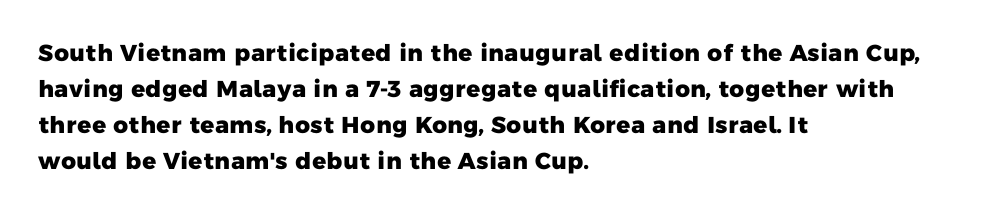
Observe the ordinary spacing: letters are neighbours, not strangers. You'd pick this weight for a headline — it's a proper bold. The rag falls on the right side of this text block. Quick note: underline off.
